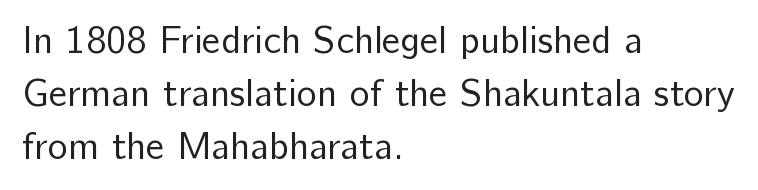
The image shows 38 px regular-weight sans-serif type, upright; set left-aligned, normal line spacing (1.4x), normal letter spacing, not underlined; low stroke contrast and a medium x-height.
